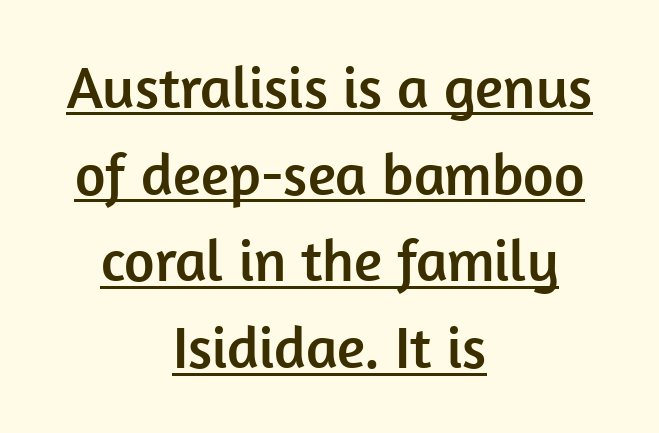
The image shows 59 px sans-serif type, upright; set centered, normal line spacing (1.47x), normal letter spacing, underlined; low stroke contrast and a medium x-height.
